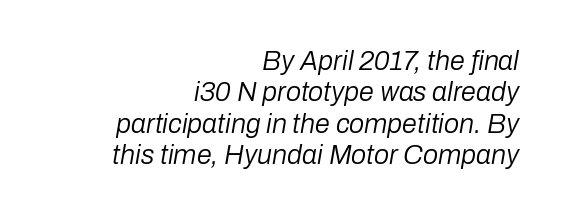
Q: Is the text bold? A: No.
Q: Is the text italic (slanted)? A: Yes, it leans right by about 10 degrees.
Q: Is the text underlined? A: No.
Q: How is the paragraph aligned? A: Right-aligned.
Q: Is the spacing between letters normal or unusually wide? A: Normal.
